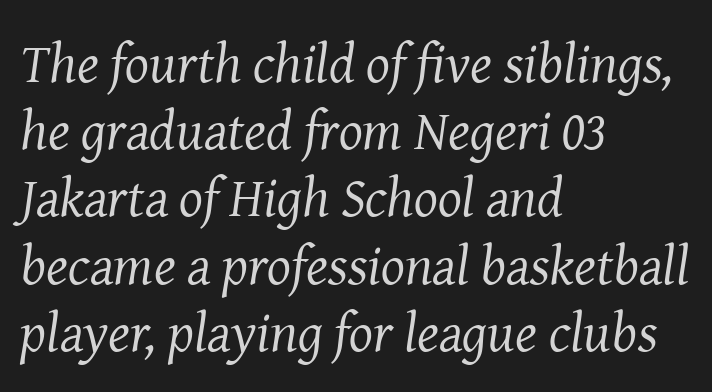
{"serif": "yes", "italic": "yes", "lean": "right", "slant_degrees": 8, "bold": "no", "weight": "regular", "width": "normal", "stroke_contrast": "medium", "x_height": "medium", "monospaced": "no", "underline": "no", "align": "left", "line_spacing_ratio": 1.2, "letter_spacing": "normal", "letter_spacing_em": 0.0, "glyph_px": 56}
